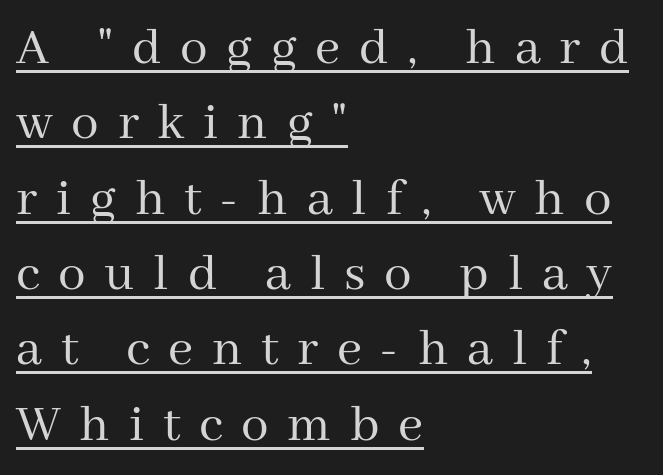
{"serif": "yes", "italic": "no", "bold": "no", "weight": "regular", "width": "normal", "stroke_contrast": "medium", "x_height": "medium", "monospaced": "no", "underline": "yes", "align": "left", "line_spacing": "normal", "line_spacing_ratio": 1.37, "letter_spacing": "wide", "letter_spacing_em": 0.34, "glyph_px": 55}
